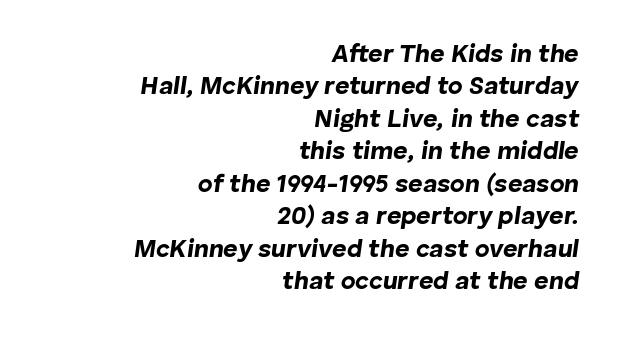
{"italic": "yes", "lean": "right", "slant_degrees": 8, "bold": "yes", "underline": "no", "align": "right", "line_spacing": "normal", "line_spacing_ratio": 1.3, "letter_spacing": "normal", "letter_spacing_em": 0.0, "glyph_px": 25}
